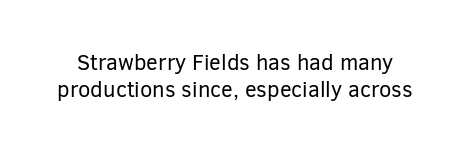
Q: Is the text bold? A: No.
Q: Is the text italic (slanted)? A: No, it is upright.
Q: Is the text underlined? A: No.
Q: Is the spacing between letters normal or unusually wide? A: Normal.
Q: Is the spacing between lines tight, normal or loose? A: Normal.
